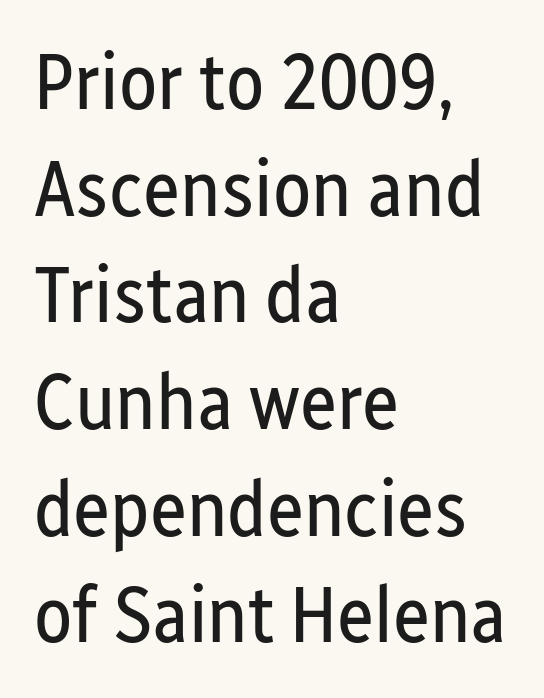
{"serif": "no", "italic": "no", "bold": "no", "weight": "regular", "width": "condensed", "stroke_contrast": "low", "x_height": "medium", "monospaced": "no", "underline": "no", "align": "left", "line_spacing": "normal", "line_spacing_ratio": 1.35, "letter_spacing": "normal", "letter_spacing_em": 0.0, "glyph_px": 79}
